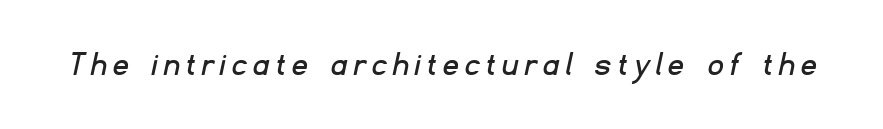
The image shows 36 px sans-serif type; set unusually wide letter spacing (+0.21 em), not underlined; low stroke contrast and a small x-height.
